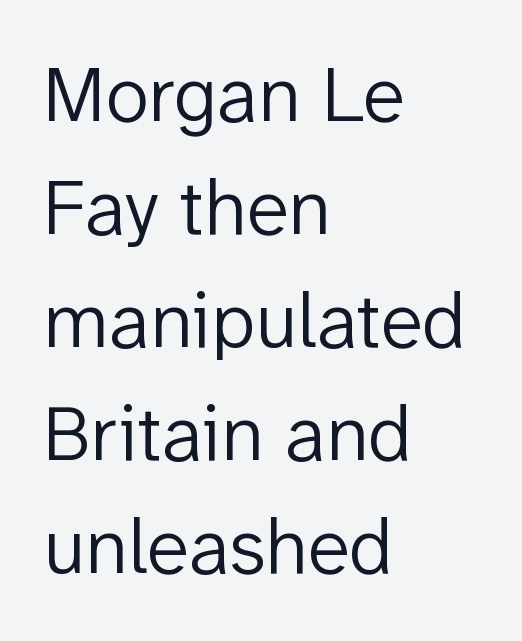
Q: Is the text bold? A: No.
Q: Is the text italic (slanted)? A: No, it is upright.
Q: Is the typeface a serif or a sans-serif typeface? A: Sans-serif.
Q: Is the text underlined? A: No.
Q: How is the paragraph aligned? A: Left-aligned.
Q: Is the spacing between letters normal or unusually wide? A: Normal.
Q: Is the spacing between lines tight, normal or loose? A: Normal.
Q: Width (condensed, normal, or wide)? A: Normal.
Q: Stroke contrast? A: Low.
Q: x-height? A: Medium.
Q: Monospaced? A: No.
